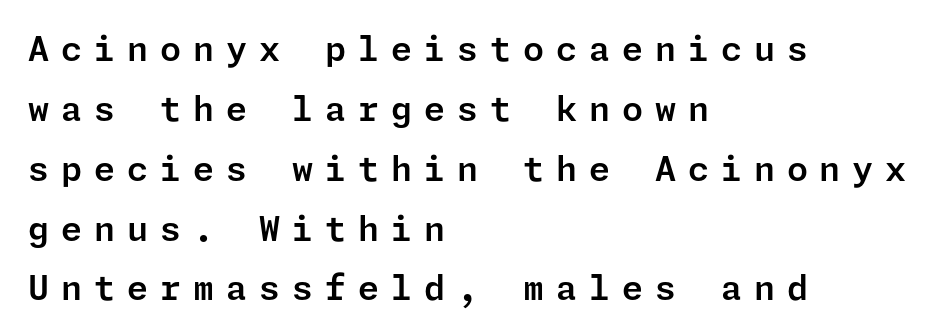
Q: Is the text italic (slanted)? A: No, it is upright.
Q: Is the typeface a serif or a sans-serif typeface? A: Sans-serif.
Q: Is the text underlined? A: No.
Q: How is the paragraph aligned? A: Left-aligned.
Q: Is the spacing between letters normal or unusually wide? A: Unusually wide.
Q: Width (condensed, normal, or wide)? A: Normal.
Q: Stroke contrast? A: Low.
Q: x-height? A: Medium.
